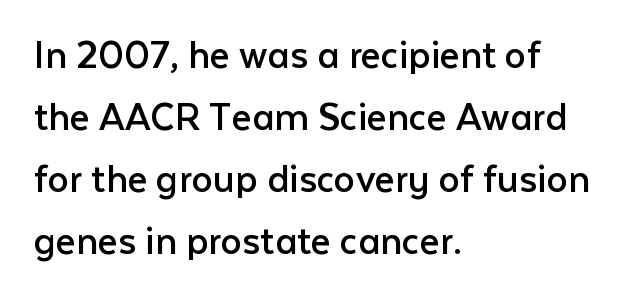
Alignment: flush left. Letters have the restrained weight of plain body copy at most. Whoever set this chose a conventional vertical rhythm. Unlike italic type, these characters show no tilt at all. The passage shown is typed in a proportional face where columns would drift. Descenders are the only things crossing below the line.
